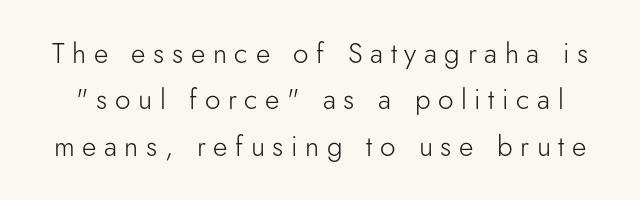
The image shows 28 px light sans-serif type, upright; set normal line spacing (1.66x), unusually wide letter spacing (+0.27 em), not underlined; low stroke contrast and a small x-height.
